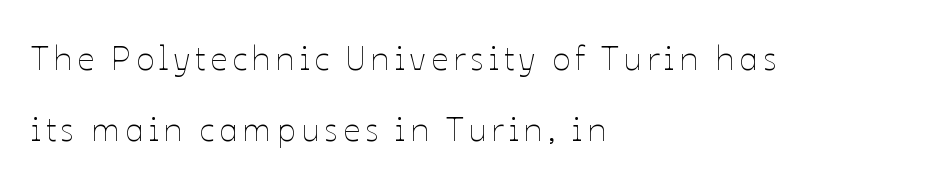
The characters are drawn with everyday or finer stroke widths. Honestly, there is no underline to notice here at all. The lines are spread far apart with generous leading. Compared with a centered layout, this one pins lines to the left instead. Character widths vary here, with narrow letters taking less room than wide ones. Does the lettering tilt? It doesn't — this is upright.
